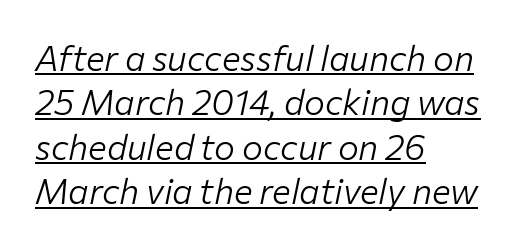
The image shows 35 px light type, italic (leaning right); set left-aligned, normal line spacing (1.27x), normal letter spacing, underlined; low stroke contrast and a medium x-height.
